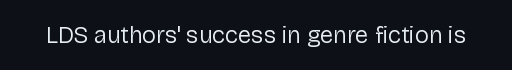
The image shows 24 px text type, upright; set normal letter spacing, not underlined.
